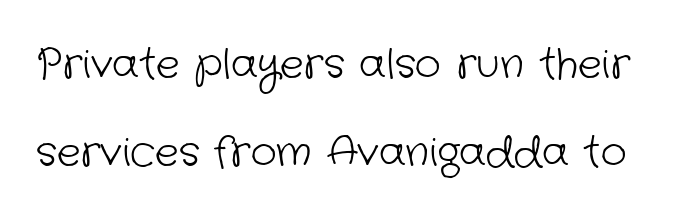
Anything drawn beneath the words? Only blank space. Widely set lines give the paragraph a tall, airy silhouette. Classification — sans serif. The font sits on the lighter half of the weight spectrum, regular included. The passage shown is typed in a proportional face where columns would drift. The letterforms sit shoulder to shoulder at normal distance.
